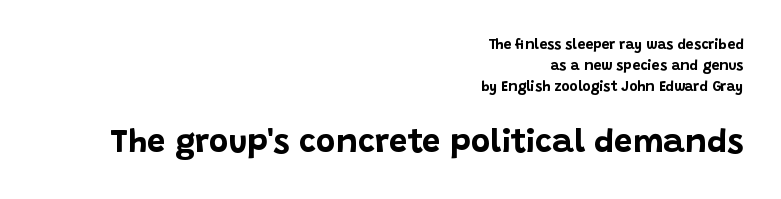
Here the designer chose a conventional face with non-uniform glyph widths. The block of text has a typical density, with ordinary space between rows. The glyphs are unaccompanied by any horizontal stroke below them. Do the letters lean? They stand straight. A full-strength bold gives these letters their thick strokes.
